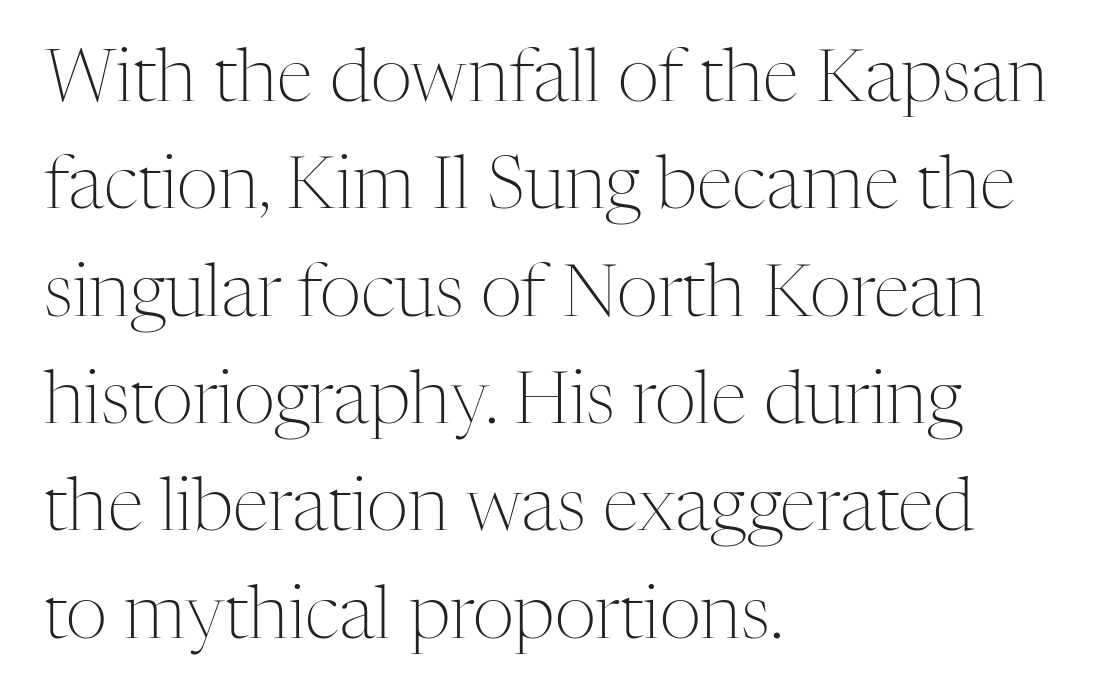
Vertically, the passage feels balanced, rows spaced as you'd expect. The face used here is proportionally spaced, like ordinary book or web type. These lines are set flush left with a ragged right edge. Think standard paragraph weight, or any step lighter than that. The characters display serif detailing at their extremities.
